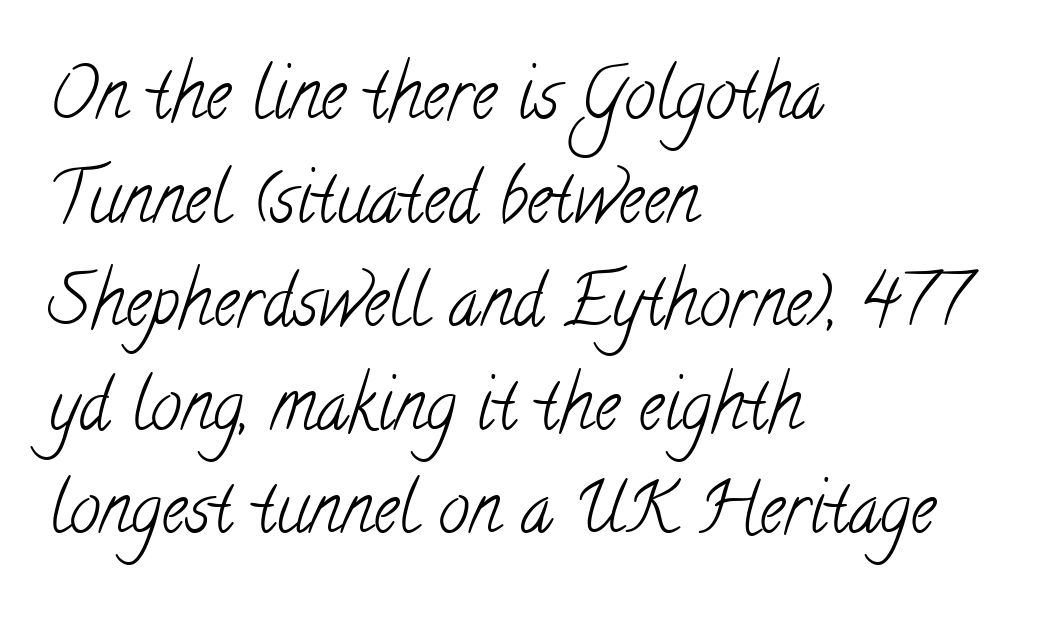
Q: Is the text bold? A: No.
Q: Is the text underlined? A: No.
Q: How is the paragraph aligned? A: Left-aligned.
Q: Is the spacing between letters normal or unusually wide? A: Normal.
Q: Is the spacing between lines tight, normal or loose? A: Normal.
Q: Width (condensed, normal, or wide)? A: Condensed.
Q: Stroke contrast? A: Low.
Q: x-height? A: Small.
Q: Monospaced? A: No.
